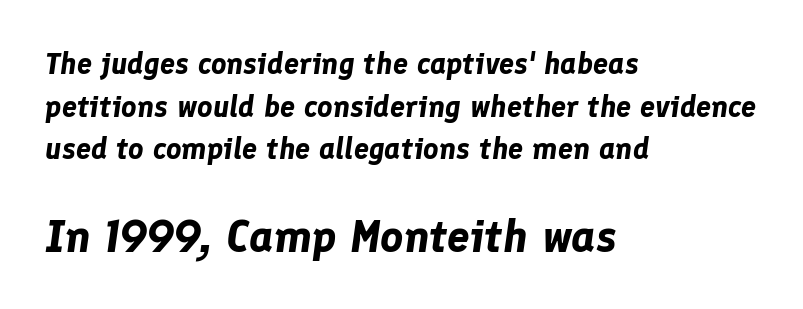
Typeset ragged right — the left edge is the straight one. Italic? Definitely — the glyphs are oblique. Set as a true bold cut, around the 700 mark. This sample uses plain, unmodified letter spacing.
